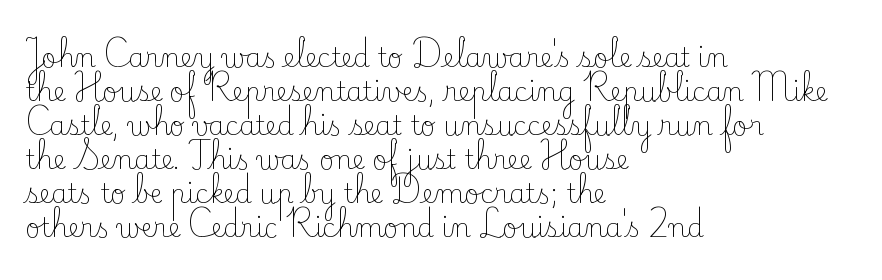
Descenders are the only things crossing below the line. All the whitespace from short lines collects on the right. Characters remain perfectly vertical along every line. The letters sit at their default tracking, neither squeezed nor spread.
